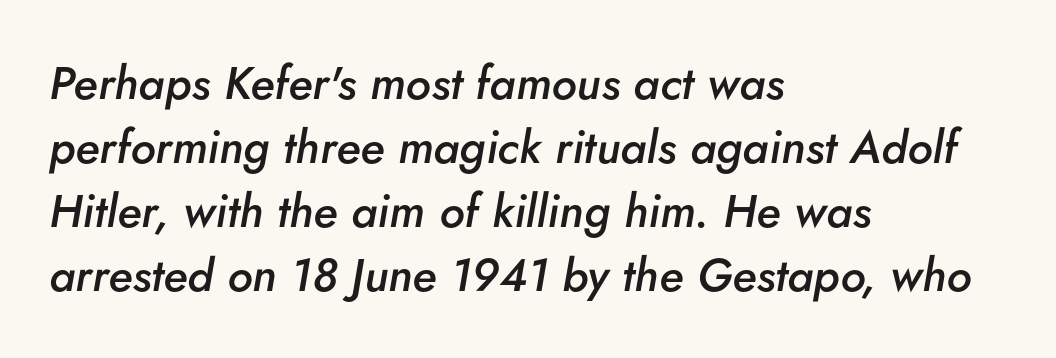
Q: Is the text bold? A: Semi-bold.
Q: Is the text italic (slanted)? A: Yes, it leans right by about 5 degrees.
Q: Is the text underlined? A: No.
Q: How is the paragraph aligned? A: Left-aligned.
Q: Is the spacing between letters normal or unusually wide? A: Normal.
Q: Is the spacing between lines tight, normal or loose? A: Normal.
Q: Width (condensed, normal, or wide)? A: Normal.
Q: Stroke contrast? A: Low.
Q: x-height? A: Small.
Q: Monospaced? A: No.
